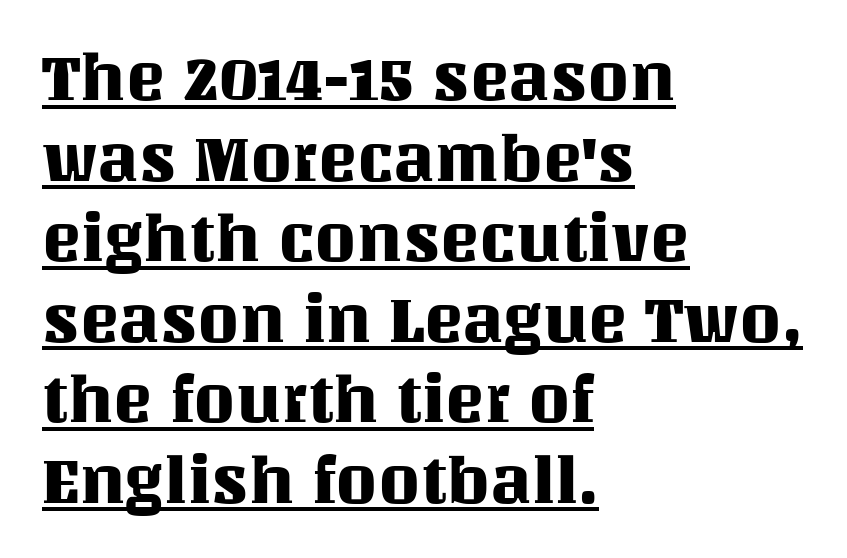
The image shows 66 px text type, upright; set left-aligned, line spacing 1.22x, normal letter spacing, underlined; medium stroke contrast and a large x-height.
